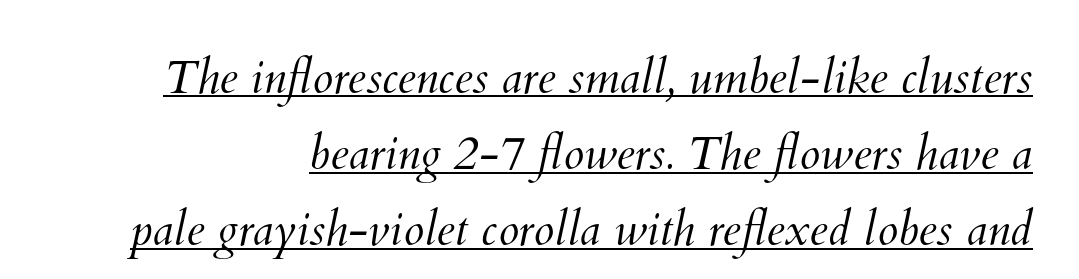
The image shows 47 px light type; set normal line spacing (1.62x), normal letter spacing, underlined; medium stroke contrast and a small x-height.
